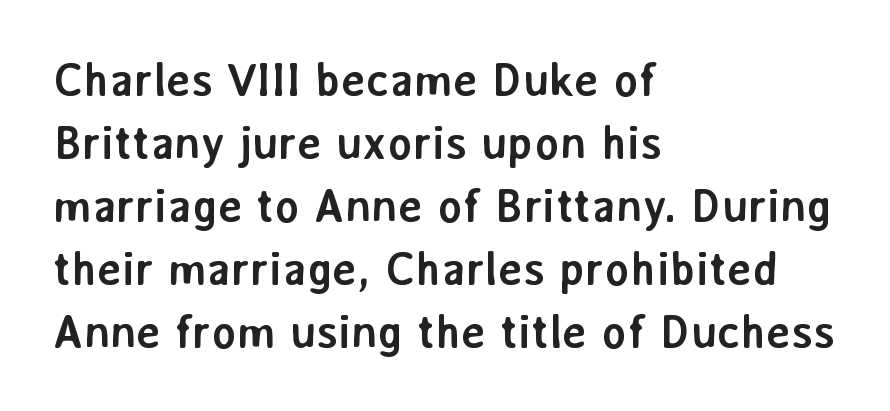
The image shows 47 px semibold sans-serif type, upright; set left-aligned, normal line spacing (1.34x), normal letter spacing, not underlined; low stroke contrast and a medium x-height.
